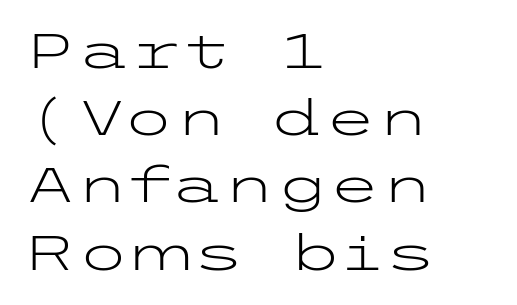
The image shows 48 px light, wide sans-serif type, upright; set left-aligned, normal line spacing (1.4x), normal letter spacing, not underlined; low stroke contrast and a medium x-height.
